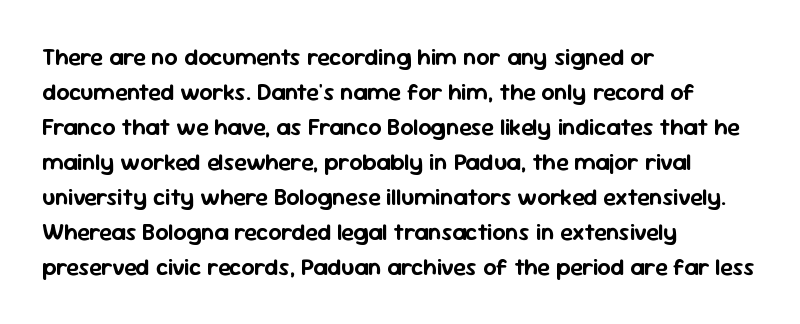
Left-aligned paragraph, ragged on the right. This sample uses an upright cut, with every glyph sitting square on the baseline. Only glyphs here, with clear space below each row. In terms of letterspacing, this is plain default setting. The line-height multiplier appears to be the usual default.
